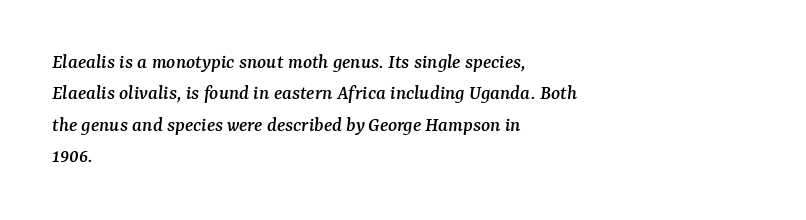
Q: Is the text italic (slanted)? A: Yes, it leans right by about 7 degrees.
Q: Is the text underlined? A: No.
Q: How is the paragraph aligned? A: Left-aligned.
Q: Is the spacing between letters normal or unusually wide? A: Normal.
Q: Is the spacing between lines tight, normal or loose? A: Normal.
